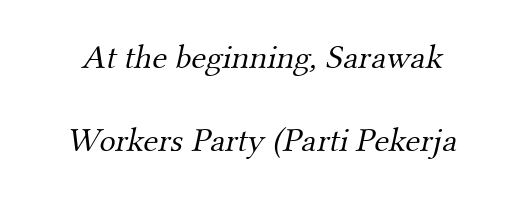
{"serif": "yes", "bold": "no", "weight": "light", "width": "normal", "stroke_contrast": "medium", "x_height": "small", "monospaced": "no", "underline": "no", "line_spacing": "loose", "line_spacing_ratio": 2.43, "letter_spacing": "normal", "letter_spacing_em": 0.0, "glyph_px": 34}
